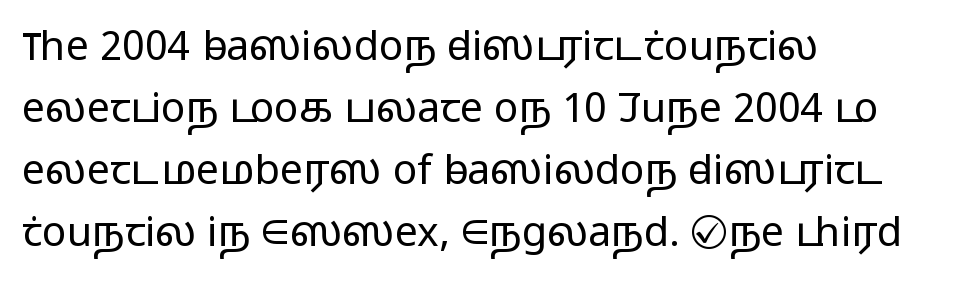
{"serif": "no", "italic": "no", "bold": "no", "weight": "light", "width": "wide", "stroke_contrast": "low", "x_height": "medium", "monospaced": "no", "underline": "no", "align": "left", "line_spacing": "normal", "line_spacing_ratio": 1.51, "letter_spacing": "normal", "letter_spacing_em": 0.0, "glyph_px": 41}
